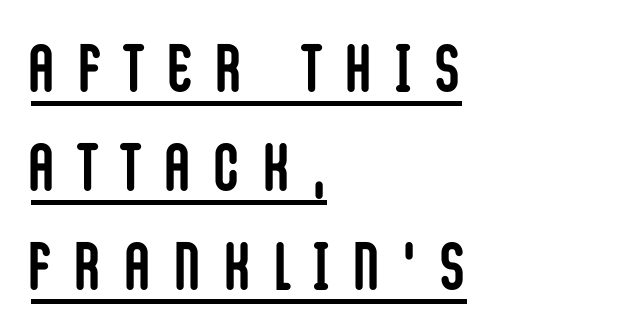
Q: Is the text bold? A: Yes.
Q: Is the text italic (slanted)? A: No, it is upright.
Q: Is the typeface a serif or a sans-serif typeface? A: Sans-serif.
Q: Is the text underlined? A: Yes.
Q: How is the paragraph aligned? A: Left-aligned.
Q: Is the spacing between letters normal or unusually wide? A: Unusually wide.
Q: Is the spacing between lines tight, normal or loose? A: Normal.
Q: Width (condensed, normal, or wide)? A: Condensed.
Q: Stroke contrast? A: Low.
Q: x-height? A: Large.
Q: Monospaced? A: No.
